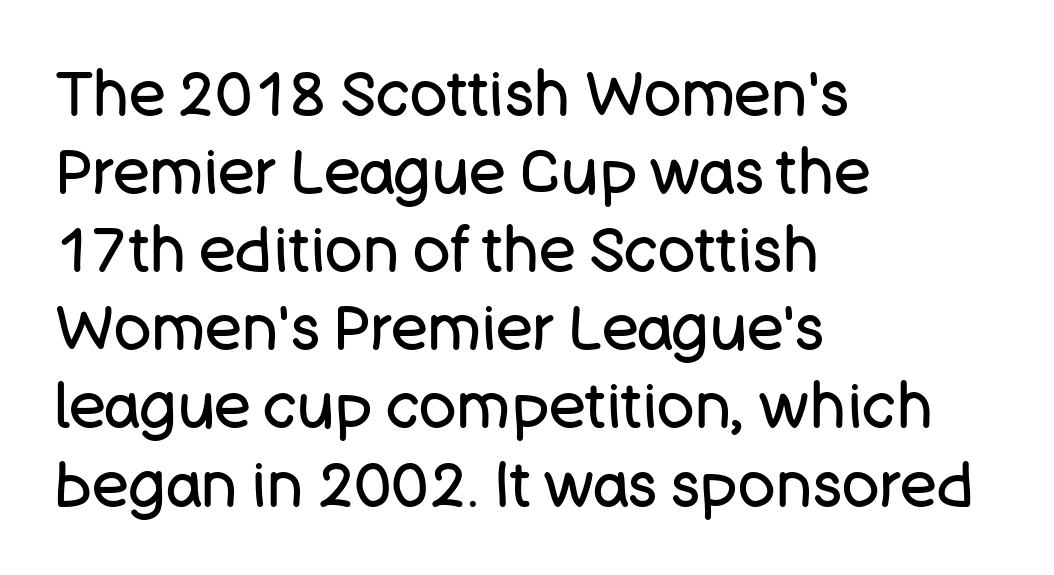
This sample has the flowing, uneven cadence of proportional lettering. Regarding leading, the lines here are spaced in the standard way. The type family on display is of the sans-serif kind. Students, note that the glyphs here touch the page at normal intervals.
